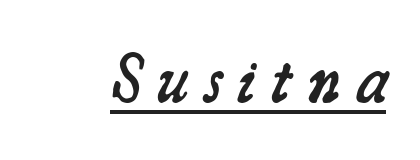
The image shows 69 px semibold serif type; set unusually wide letter spacing (+0.24 em), underlined; medium stroke contrast and a small x-height.
